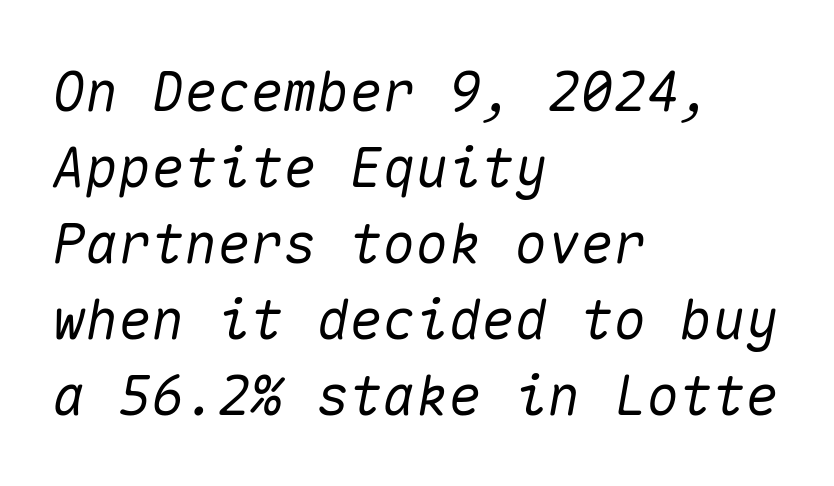
The text block is weighted toward the left margin, trailing off unevenly rightward. Characters follow at the spacing the type designer built in. Letters rest on an invisible, unmarked baseline. The passage shown is typed in a monospace face where columns stay perfectly aligned.
